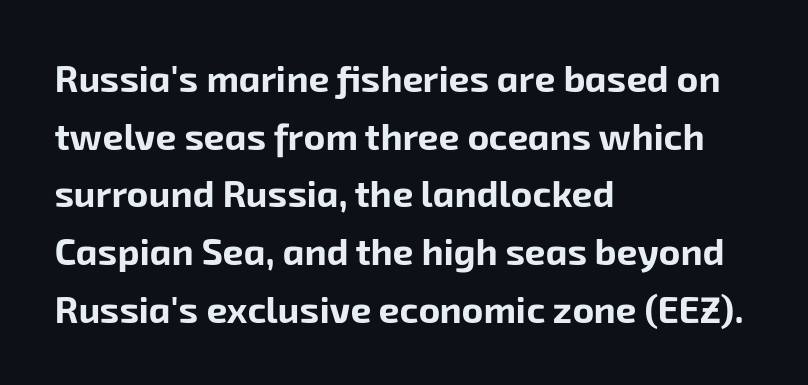
Q: Is the text bold? A: Yes.
Q: Is the typeface a serif or a sans-serif typeface? A: Sans-serif.
Q: Is the text underlined? A: No.
Q: How is the paragraph aligned? A: Left-aligned.
Q: Is the spacing between letters normal or unusually wide? A: Normal.
Q: Is the spacing between lines tight, normal or loose? A: Normal.
Q: Width (condensed, normal, or wide)? A: Normal.
Q: Stroke contrast? A: Low.
Q: x-height? A: Medium.
Q: Monospaced? A: No.
